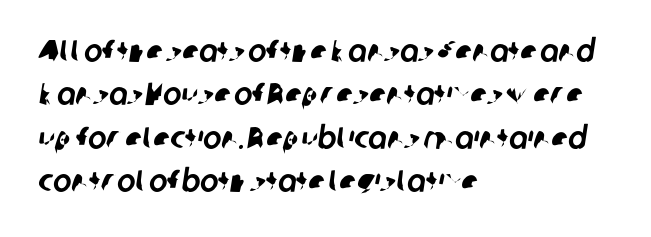
The image shows 31 px sans-serif type; set left-aligned, normal line spacing (1.4x), normal letter spacing, not underlined; low stroke contrast and a medium x-height.
